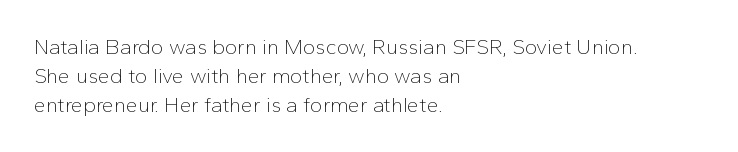
{"italic": "no", "bold": "no", "underline": "no", "align": "left", "line_spacing": "normal", "line_spacing_ratio": 1.37, "letter_spacing": "normal", "letter_spacing_em": 0.0, "glyph_px": 21}
